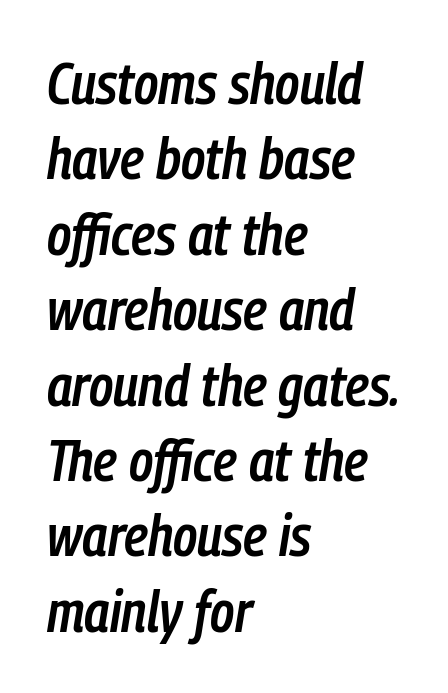
{"italic": "yes", "lean": "right", "slant_degrees": 9, "bold": "semi", "weight": "semibold", "width": "condensed", "stroke_contrast": "low", "x_height": "medium", "monospaced": "no", "underline": "no", "align": "left", "line_spacing": "normal", "line_spacing_ratio": 1.3, "letter_spacing": "normal", "letter_spacing_em": 0.0, "glyph_px": 58}
